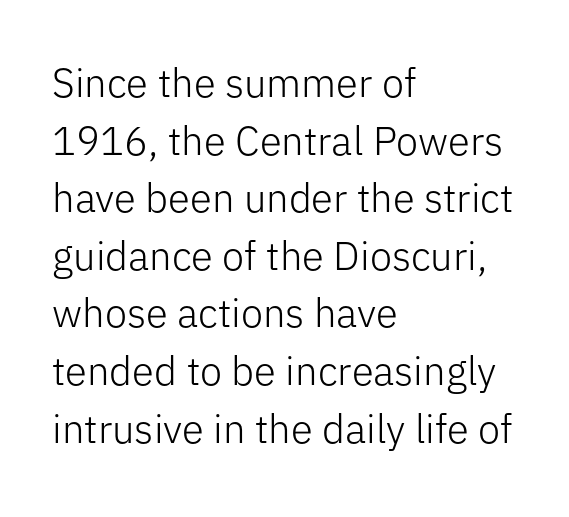
Q: Is the text bold? A: No.
Q: Is the text italic (slanted)? A: No, it is upright.
Q: Is the typeface a serif or a sans-serif typeface? A: Sans-serif.
Q: Is the text underlined? A: No.
Q: How is the paragraph aligned? A: Left-aligned.
Q: Is the spacing between letters normal or unusually wide? A: Normal.
Q: Is the spacing between lines tight, normal or loose? A: Normal.
Q: Width (condensed, normal, or wide)? A: Normal.
Q: Stroke contrast? A: Low.
Q: x-height? A: Medium.
Q: Monospaced? A: No.
